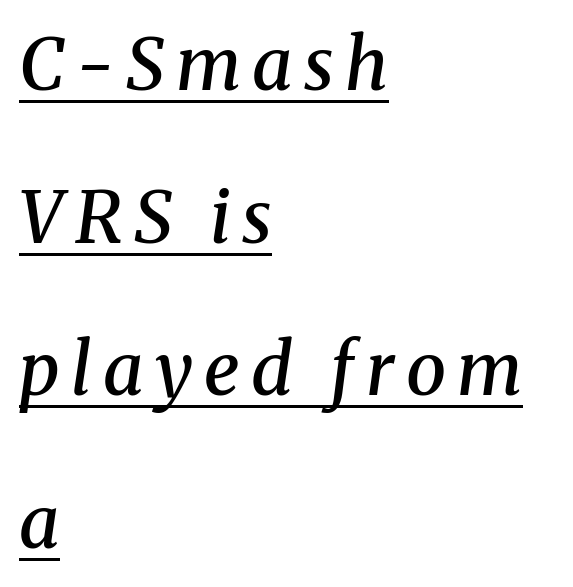
Spacing verdict: proportional, widths tailored to each character. Heft: intermediate — a semibold. This sample trades compactness for vertical openness between lines. Check where the strokes stop: tiny serifs finish them off.
